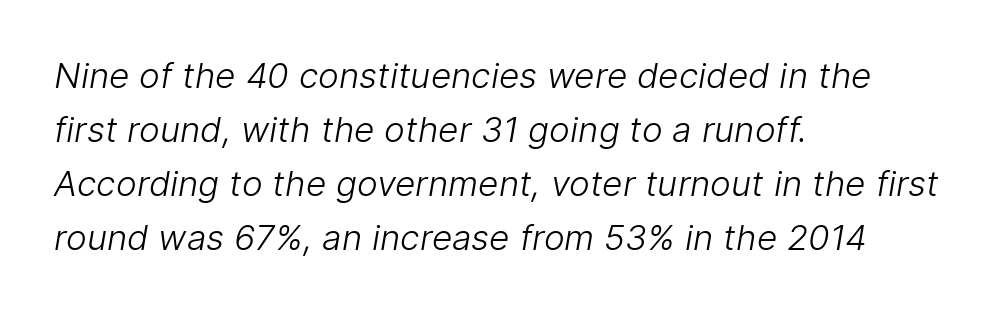
This reads as an unemphasized weight, regular at the heaviest. Students, note that the glyphs here touch the page at normal intervals. You could not count columns in this text — the font is proportionally spaced. The rendering shows plain stroke endings on the letterforms — a sans-serif design. Casual observation: everything's shoved over to the left.
